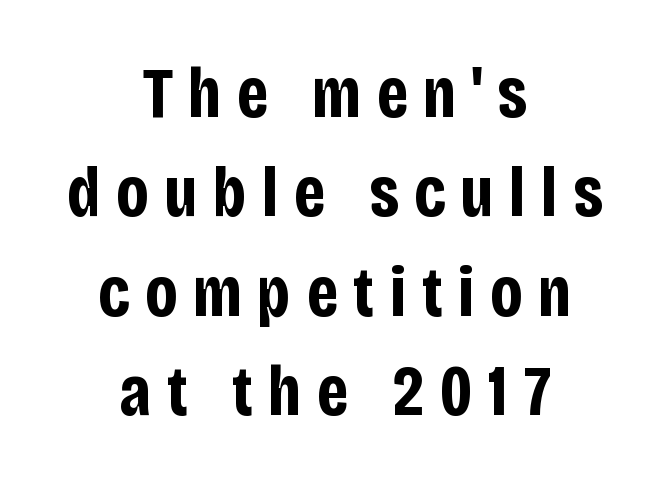
Look at the bottom of the vertical strokes: they stop flat, with no serifs. In terms of posture, this sample is upright. Look at the tracking — it's clearly loosened, letters drifting apart. In terms of leading, this rendering sits right in the middle. No word sits above an underline. The compositor balanced each line on the midline.
